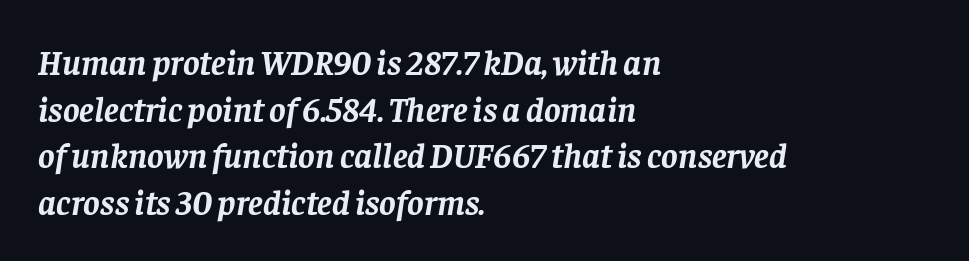
Any mark beneath the type? The region is blank. What kind of face is this? One with serifs. The passage shown is emphatically bold. The vertical gap from one line to the next is medium. Tracking value appears to be zero — textbook default spacing.
